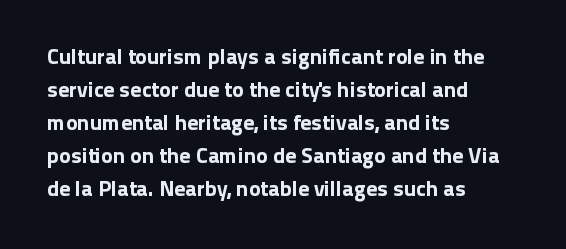
The image shows 22 px text type, upright; set left-aligned, normal line spacing (1.5x), normal letter spacing, not underlined.
